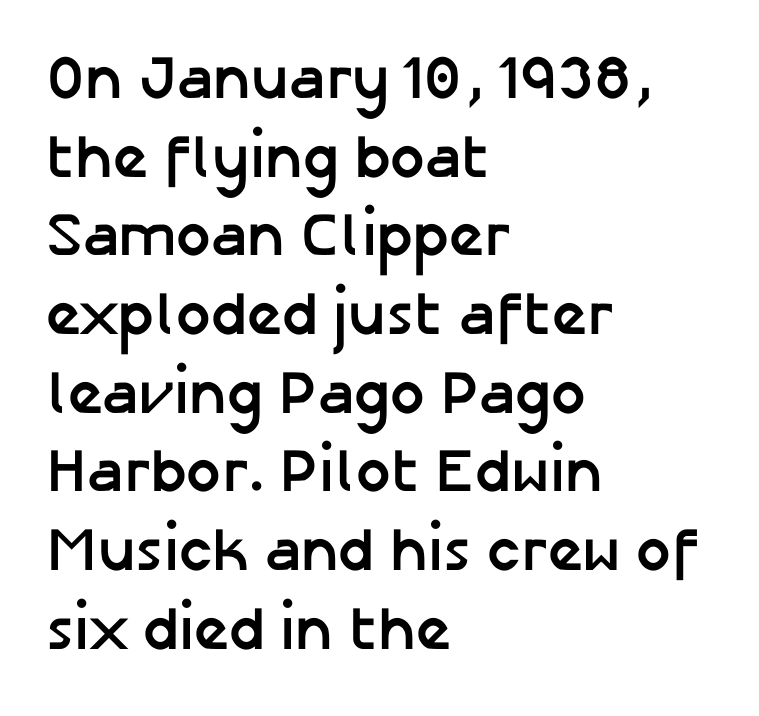
Q: Is the text bold? A: Yes.
Q: Is the text italic (slanted)? A: No, it is upright.
Q: Is the typeface a serif or a sans-serif typeface? A: Sans-serif.
Q: Is the text underlined? A: No.
Q: How is the paragraph aligned? A: Left-aligned.
Q: Is the spacing between letters normal or unusually wide? A: Normal.
Q: Is the spacing between lines tight, normal or loose? A: Normal.
Q: Width (condensed, normal, or wide)? A: Normal.
Q: Stroke contrast? A: Low.
Q: x-height? A: Medium.
Q: Monospaced? A: No.
